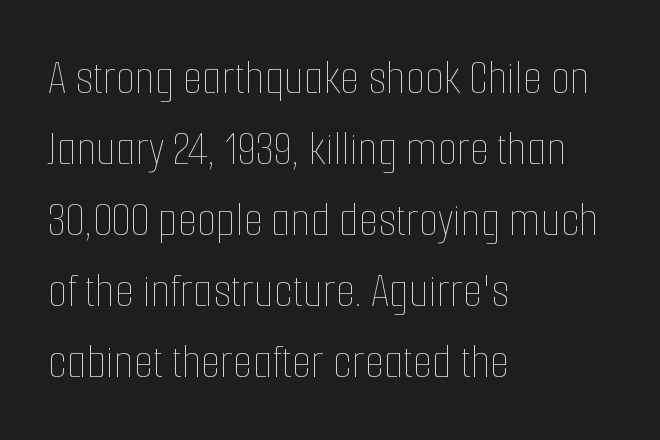
{"italic": "no", "bold": "no", "weight": "thin", "width": "condensed", "stroke_contrast": "low", "x_height": "medium", "monospaced": "no", "underline": "no", "align": "left", "line_spacing": "normal", "line_spacing_ratio": 1.42, "letter_spacing": "normal", "letter_spacing_em": 0.0, "glyph_px": 50}
